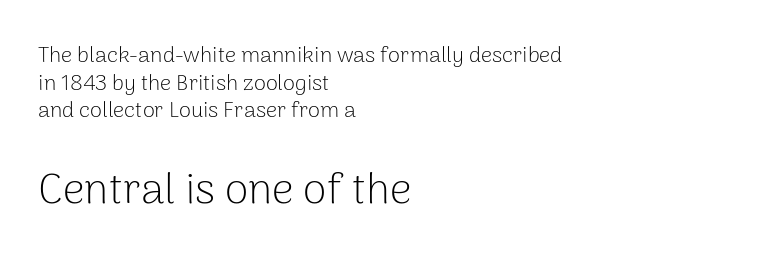
{"serif": "no", "italic": "no", "bold": "no", "weight": "light", "width": "normal", "stroke_contrast": "low", "x_height": "medium", "monospaced": "no", "underline": "no", "align": "left", "line_spacing": "normal", "line_spacing_ratio": 1.26, "letter_spacing": "normal", "letter_spacing_em": 0.0, "larger_block": "second", "size_ratio": 1.95, "glyph_px": 43}
